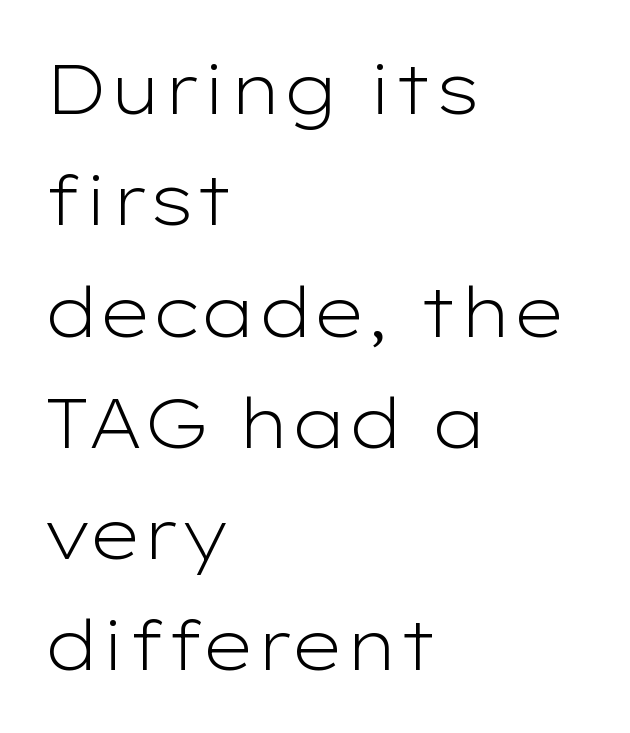
The rendering shows plain stroke endings on the letterforms — a sans-serif design. One-word summary of the alignment: left. The rendering uses natural spacing where letterforms have individual widths. Unmarked baselines from the first word to the last.
